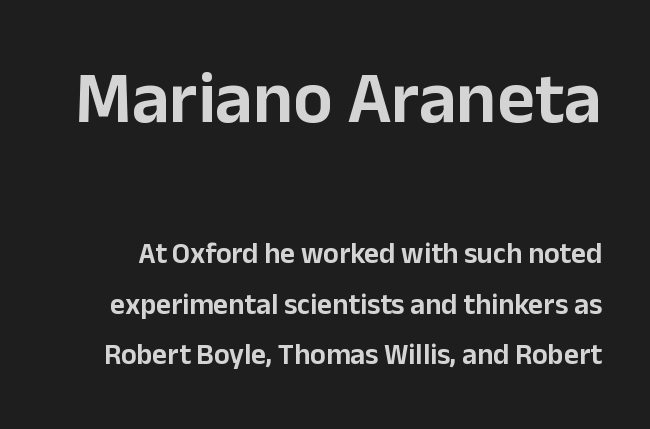
The image shows 73 px sans-serif type, upright; set line spacing 1.74x, normal letter spacing, not underlined; the first (top) block is 2.52x larger; low stroke contrast and a medium x-height.
